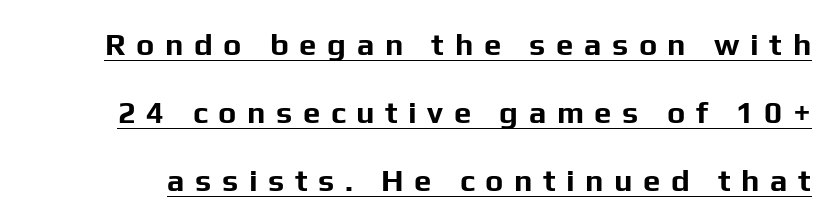
The typesetting leans heavy: a genuine bold. The font's upright variant was chosen for this text. Look at the bottom of the vertical strokes: they stop flat, with no serifs. Horizontal bands of white between lines are thick stripes. A baseline rule has been typeset under these characters.
